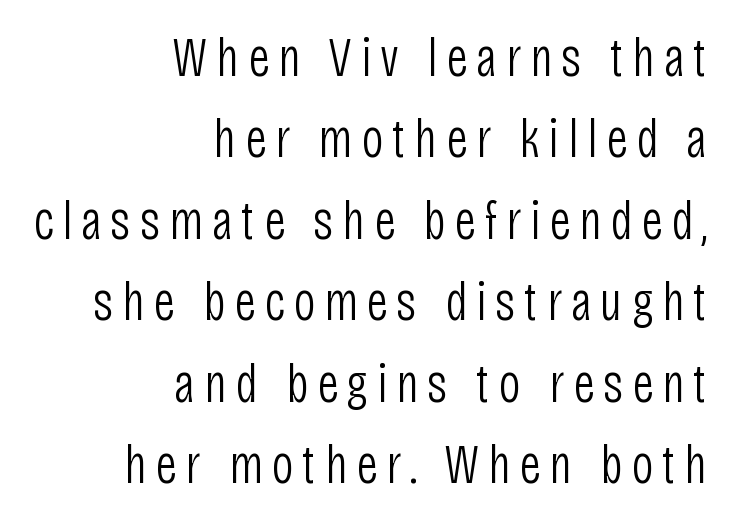
{"serif": "no", "italic": "no", "bold": "no", "weight": "light", "width": "condensed", "stroke_contrast": "low", "x_height": "large", "monospaced": "no", "underline": "no", "align": "right", "line_spacing": "normal", "line_spacing_ratio": 1.48, "glyph_px": 55}
